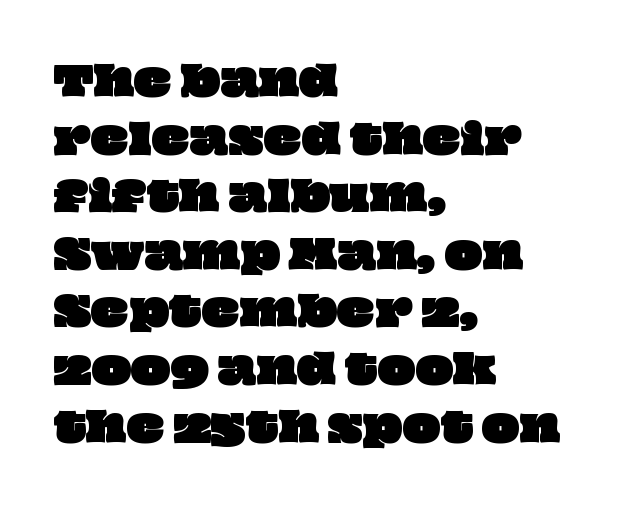
{"width": "wide", "stroke_contrast": "low", "x_height": "large", "monospaced": "no", "underline": "no", "align": "left", "line_spacing": "normal", "line_spacing_ratio": 1.44, "letter_spacing": "normal", "letter_spacing_em": 0.0, "glyph_px": 40}
